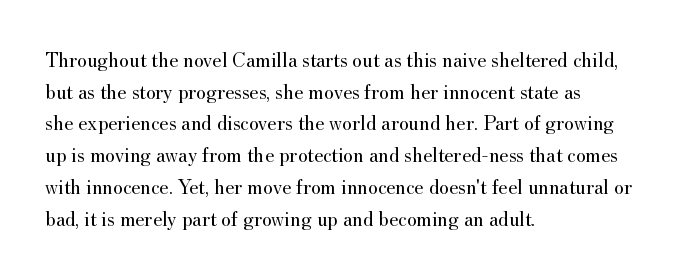
Q: Is the text bold? A: No.
Q: Is the text italic (slanted)? A: No, it is upright.
Q: Is the text underlined? A: No.
Q: How is the paragraph aligned? A: Left-aligned.
Q: Is the spacing between letters normal or unusually wide? A: Normal.
Q: Is the spacing between lines tight, normal or loose? A: Normal.
